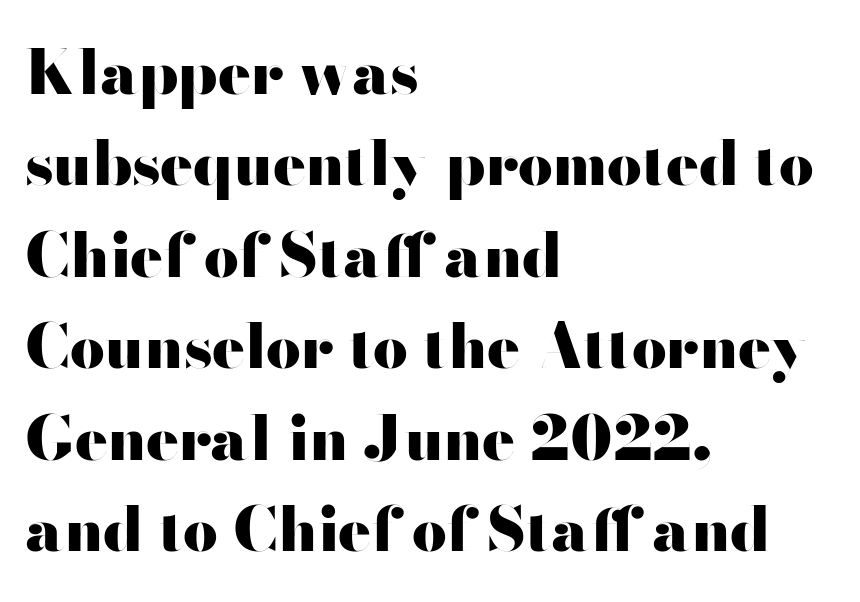
Characters remain perfectly vertical along every line. The strip under each line holds only bare page. Strokes here are thick enough to call this a true bold. You could call the tracking neutral — neither tight nor loose.
